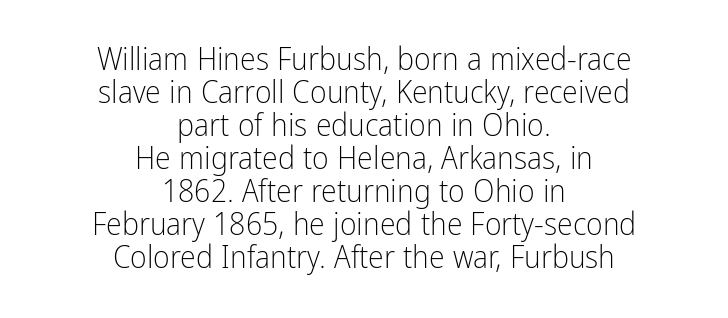
Nothing heavy about these letters — not bold at all. What's the leading like? Squeezed, with rows nearly overlapping. Observe the absence of serifs on each vertical stroke in this sample. There is no visible air inserted between adjacent glyphs. The face used here is proportionally spaced, like ordinary book or web type. The lettering holds an erect, upright posture throughout.
